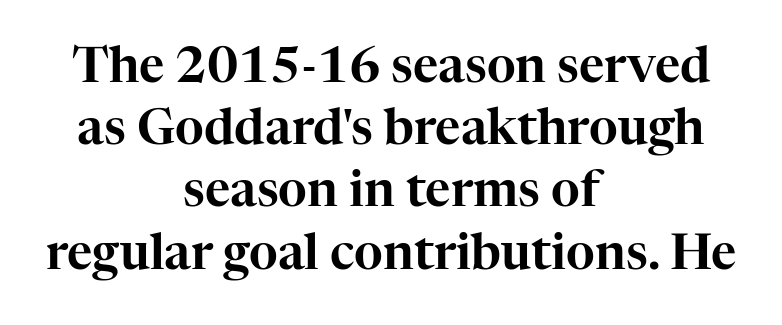
The image shows 49 px serif type, upright; set centered, normal line spacing (1.27x), normal letter spacing, not underlined; high stroke contrast and a medium x-height.
